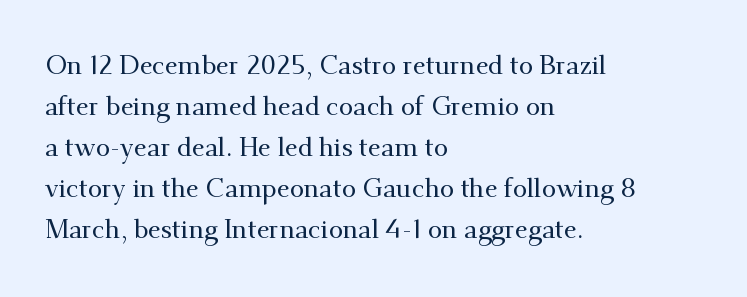
Q: Is the text italic (slanted)? A: No, it is upright.
Q: Is the text underlined? A: No.
Q: How is the paragraph aligned? A: Left-aligned.
Q: Is the spacing between letters normal or unusually wide? A: Normal.
Q: Is the spacing between lines tight, normal or loose? A: Normal.
